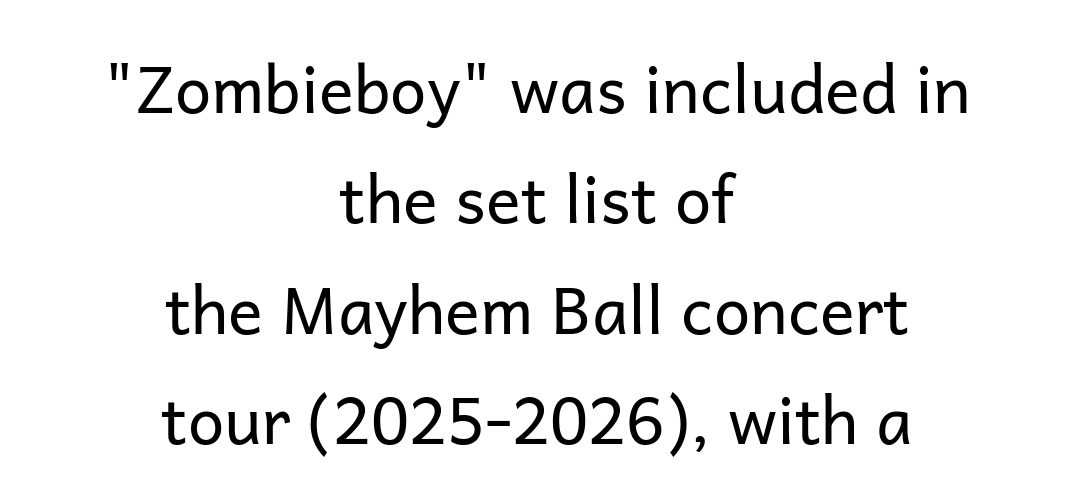
The image shows 65 px regular-weight sans-serif type, upright; set centered, normal line spacing (1.7x), normal letter spacing, not underlined; low stroke contrast and a medium x-height.
